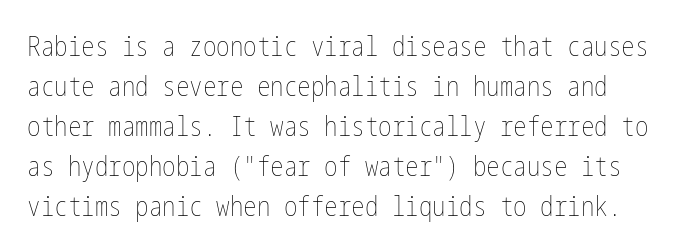
Q: Is the text bold? A: No.
Q: Is the text italic (slanted)? A: No, it is upright.
Q: Is the text underlined? A: No.
Q: Is the spacing between letters normal or unusually wide? A: Normal.
Q: Is the spacing between lines tight, normal or loose? A: Normal.
